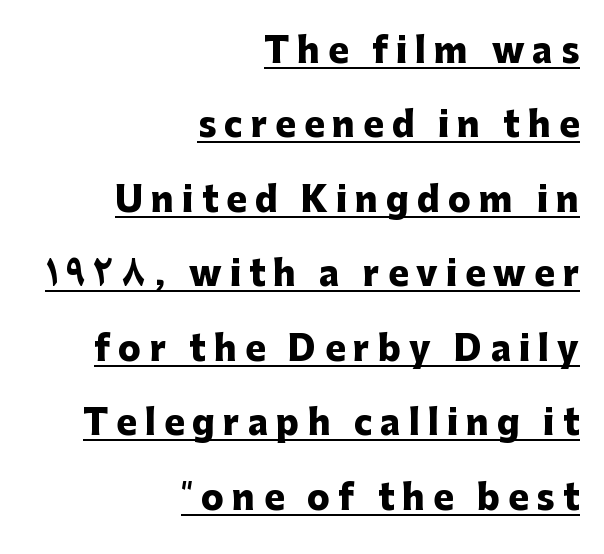
Q: Is the text bold? A: Yes.
Q: Is the text italic (slanted)? A: No, it is upright.
Q: Is the typeface a serif or a sans-serif typeface? A: Sans-serif.
Q: Is the text underlined? A: Yes.
Q: How is the paragraph aligned? A: Right-aligned.
Q: Is the spacing between letters normal or unusually wide? A: Unusually wide.
Q: Is the spacing between lines tight, normal or loose? A: Loose.
Q: Width (condensed, normal, or wide)? A: Normal.
Q: Stroke contrast? A: Low.
Q: x-height? A: Medium.
Q: Monospaced? A: No.
